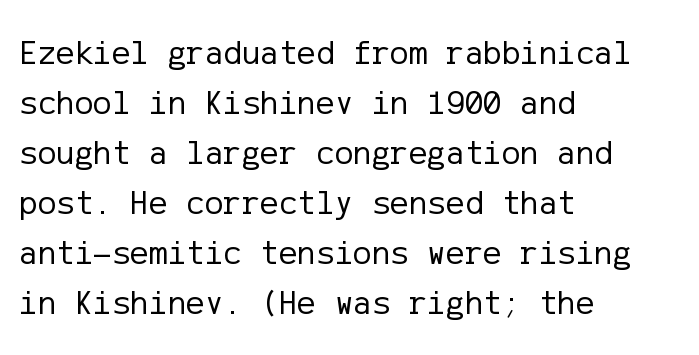
Typeset ragged right — the left edge is the straight one. Look at the bottom of the vertical strokes: they stop flat, with no serifs. The letters look calm and open, with moderate or lighter stems. Descenders are the only things crossing below the line. This rendering leaves character spacing at its baseline value. Every stem runs plumb, perpendicular to the baseline.
